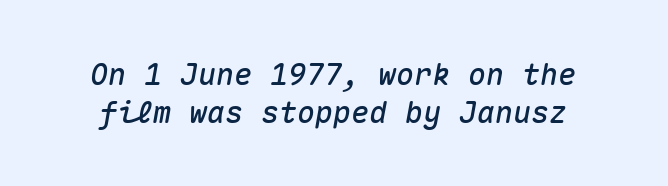
This sample keeps an unexceptional amount of space between lines. Fixed-width glyphs throughout — classic coding-font behaviour. Posture: slanted. Check under the words: just untouched page.
